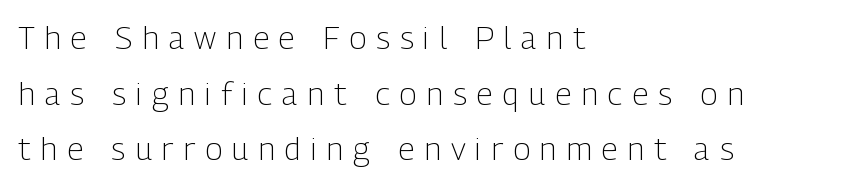
Words appear elongated and porous because spacing is wide. This rendering employs a face without finishing strokes, i.e., a sans-serif. Note the varied advance widths — an 'i' is clearly narrower than an 'm'. Only glyphs here, with clear space below each row. A classic flush-left, rag-right setting is used for this passage.
